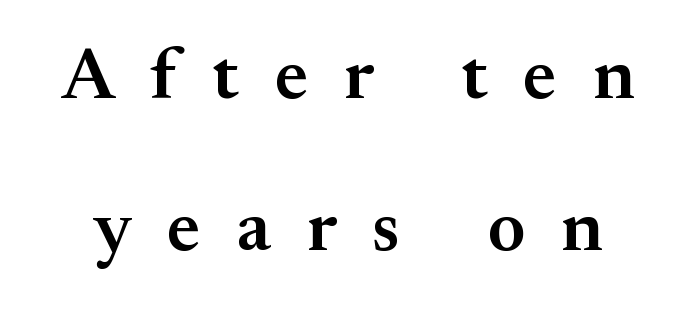
The image shows 72 px semibold serif type, upright; set loose line spacing (2.11x), unusually wide letter spacing (+0.5 em), not underlined; medium stroke contrast and a small x-height.
